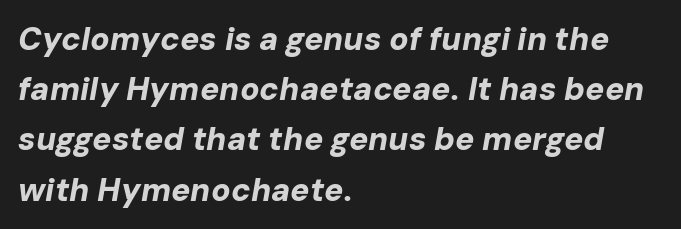
The image shows 32 px bold type, italic (leaning right); set left-aligned, normal line spacing (1.57x), normal letter spacing, not underlined; low stroke contrast and a medium x-height.
